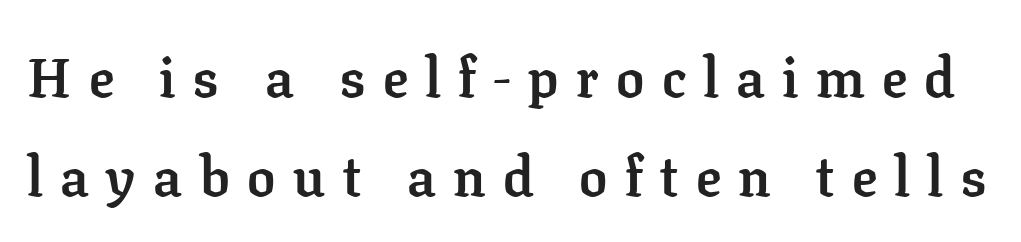
Q: Is the text bold? A: Yes.
Q: Is the text italic (slanted)? A: No, it is upright.
Q: Is the typeface a serif or a sans-serif typeface? A: Serif.
Q: Is the text underlined? A: No.
Q: Is the spacing between letters normal or unusually wide? A: Unusually wide.
Q: Width (condensed, normal, or wide)? A: Normal.
Q: Stroke contrast? A: Low.
Q: x-height? A: Medium.
Q: Monospaced? A: No.
